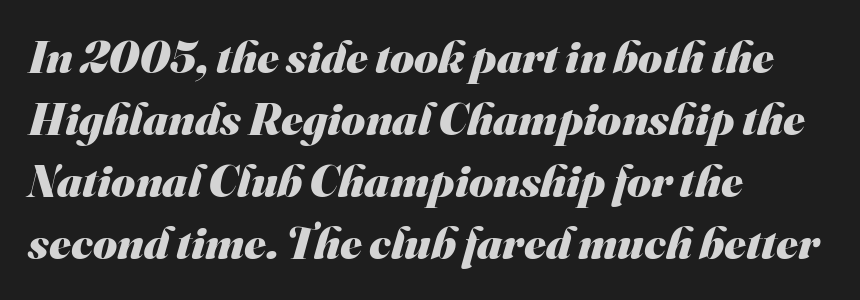
Q: Is the text bold? A: Yes.
Q: Is the typeface a serif or a sans-serif typeface? A: Sans-serif.
Q: Is the text underlined? A: No.
Q: How is the paragraph aligned? A: Left-aligned.
Q: Is the spacing between letters normal or unusually wide? A: Normal.
Q: Is the spacing between lines tight, normal or loose? A: Normal.
Q: Width (condensed, normal, or wide)? A: Normal.
Q: Stroke contrast? A: Medium.
Q: x-height? A: Small.
Q: Monospaced? A: No.
